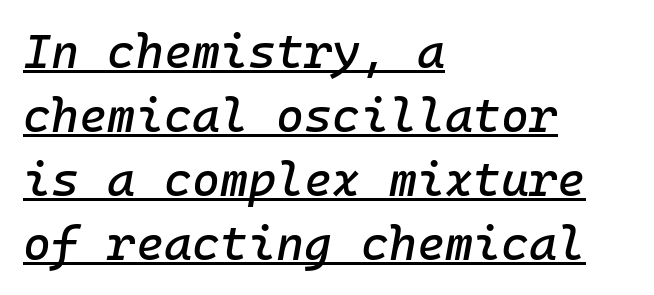
Look at the tracking — it's just the regular setting, nothing added. Notice how descenders clear the ascenders below comfortably — that's standard leading. The typesetter has applied underlining to the passage shown. Designer's note — italics engaged.
